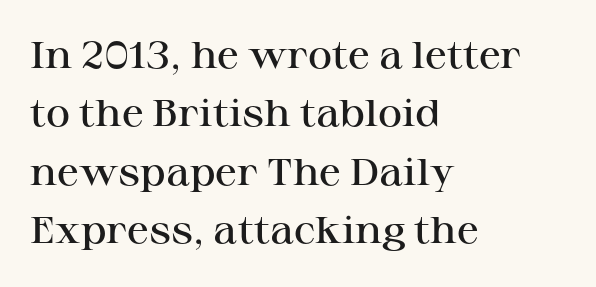
The letters advance in unequal steps, a hallmark of proportional type. The rendering uses a moderate line-height, typical for paragraphs. The typesetter chose a ragged-right arrangement here. Upright lettering throughout. I'd describe the lettering as semibold — firm but not a full bold.
